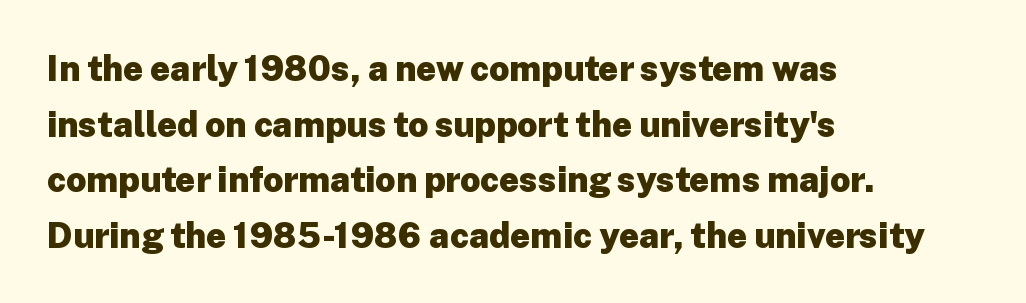
The image shows 35 px heavy sans-serif type, upright; set left-aligned, normal line spacing (1.59x), normal letter spacing, not underlined; low stroke contrast and a medium x-height.
